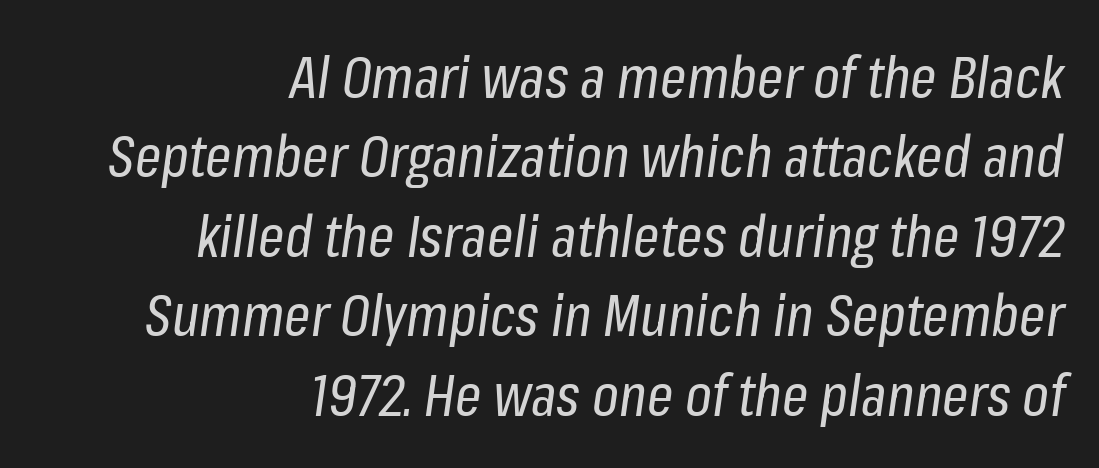
Q: Is the text bold? A: No.
Q: Is the text italic (slanted)? A: Yes, it leans right by about 8 degrees.
Q: Is the text underlined? A: No.
Q: How is the paragraph aligned? A: Right-aligned.
Q: Is the spacing between letters normal or unusually wide? A: Normal.
Q: Is the spacing between lines tight, normal or loose? A: Normal.
Q: Width (condensed, normal, or wide)? A: Condensed.
Q: Stroke contrast? A: Low.
Q: x-height? A: Medium.
Q: Monospaced? A: No.
